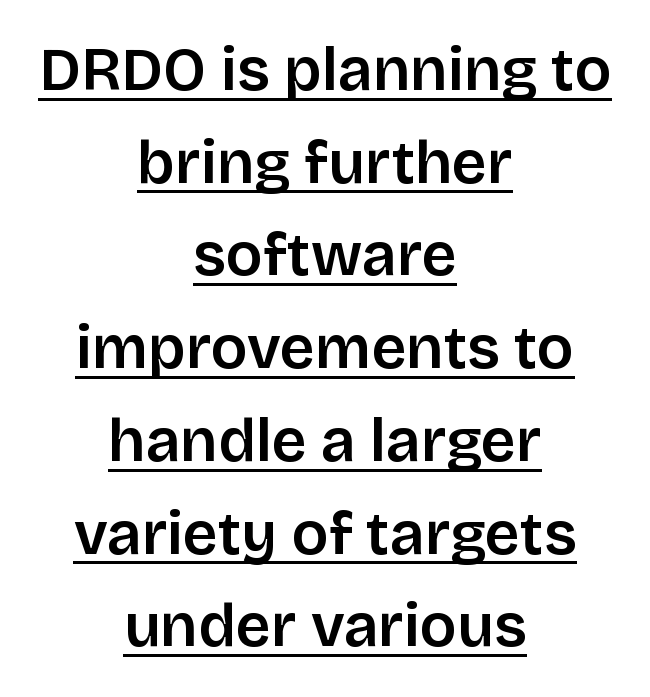
Q: Is the text italic (slanted)? A: No, it is upright.
Q: Is the typeface a serif or a sans-serif typeface? A: Sans-serif.
Q: Is the text underlined? A: Yes.
Q: How is the paragraph aligned? A: Centered.
Q: Is the spacing between letters normal or unusually wide? A: Normal.
Q: Is the spacing between lines tight, normal or loose? A: Normal.
Q: Width (condensed, normal, or wide)? A: Normal.
Q: Stroke contrast? A: Low.
Q: x-height? A: Large.
Q: Monospaced? A: No.
